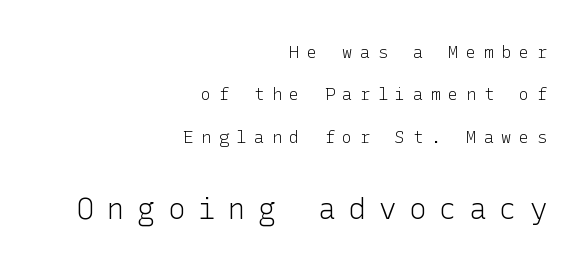
How are the letters spaced? Widely, with obvious added tracking. Between these two stacked blocks, the lower one wins on size. The font sits on the lighter half of the weight spectrum, regular included. All the whitespace from short lines collects on the left.
